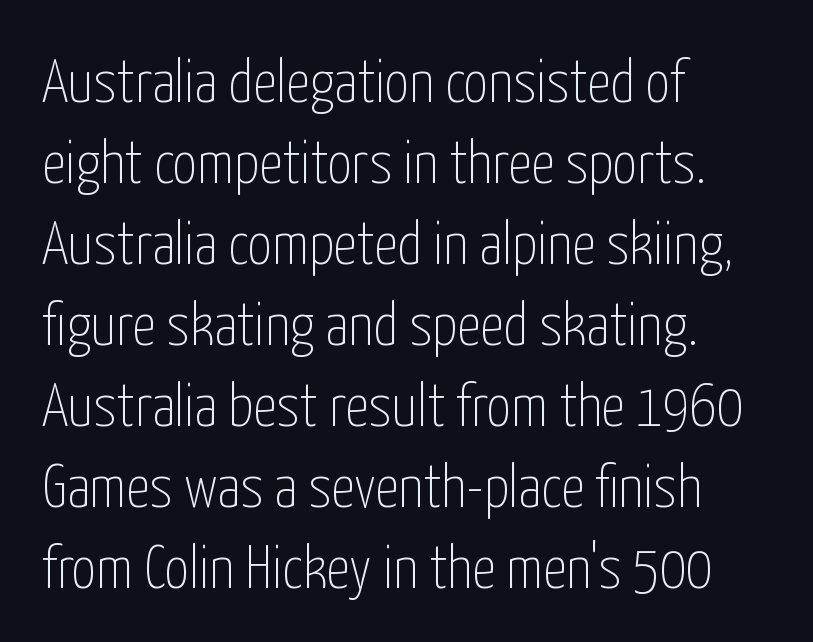
{"serif": "no", "italic": "no", "bold": "no", "weight": "thin", "width": "condensed", "stroke_contrast": "low", "x_height": "medium", "monospaced": "no", "underline": "no", "align": "left", "line_spacing": "normal", "line_spacing_ratio": 1.35, "letter_spacing": "normal", "letter_spacing_em": 0.0, "glyph_px": 60}
